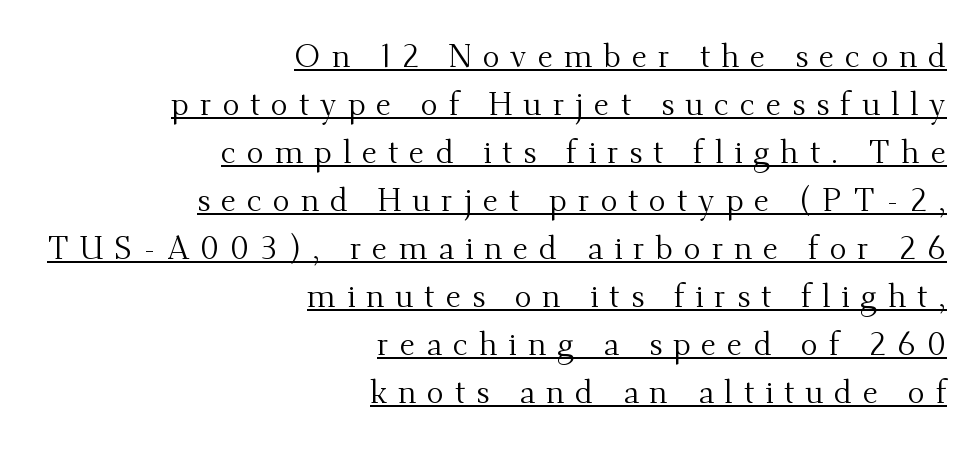
{"serif": "yes", "italic": "no", "bold": "no", "weight": "regular", "width": "normal", "stroke_contrast": "medium", "x_height": "small", "monospaced": "no", "underline": "yes", "align": "right", "line_spacing": "normal", "line_spacing_ratio": 1.5, "letter_spacing": "wide", "letter_spacing_em": 0.34, "glyph_px": 32}
